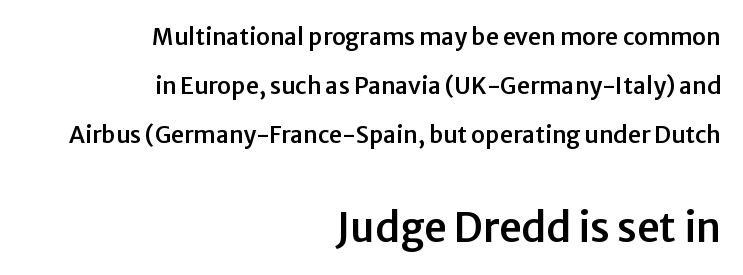
The compositor pushed each line to the right boundary. The line-height multiplier appears high, well above default. Character widths vary here, with narrow letters taking less room than wide ones. Standard letterfit; no display-style spreading of the glyphs.
